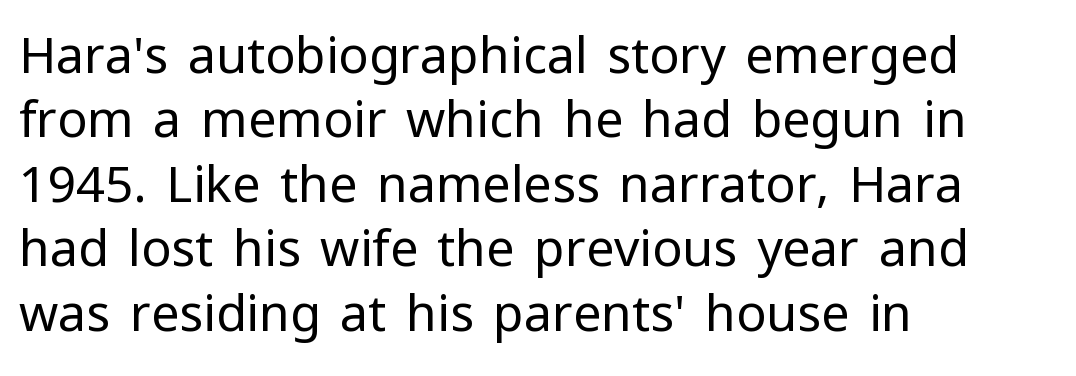
Q: Is the text bold? A: No.
Q: Is the text italic (slanted)? A: No, it is upright.
Q: Is the typeface a serif or a sans-serif typeface? A: Sans-serif.
Q: Is the text underlined? A: No.
Q: How is the paragraph aligned? A: Left-aligned.
Q: Is the spacing between letters normal or unusually wide? A: Normal.
Q: Is the spacing between lines tight, normal or loose? A: Normal.
Q: Width (condensed, normal, or wide)? A: Normal.
Q: Stroke contrast? A: Low.
Q: x-height? A: Medium.
Q: Monospaced? A: No.
